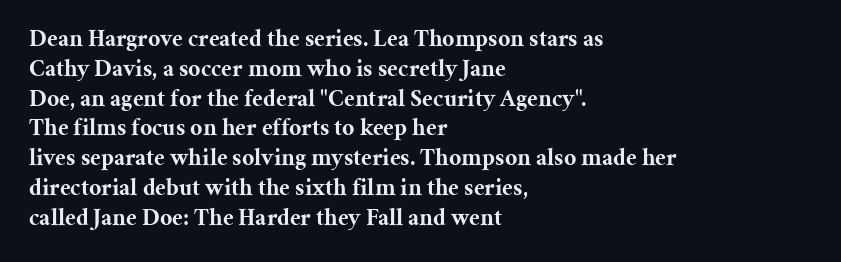
Every character sits straight up, as roman type does. This rendering uses left alignment, leaving the right contour irregular. Letters rest on an invisible, unmarked baseline. The passage shown has conventional tracking throughout. Pretty heavy lettering here — definitely bold.
